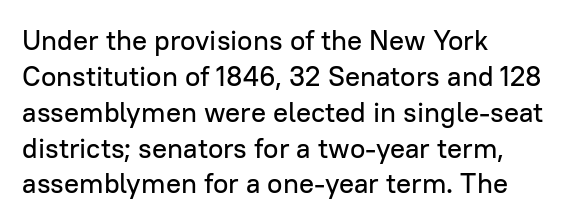
{"serif": "no", "italic": "no", "width": "normal", "stroke_contrast": "low", "x_height": "medium", "monospaced": "no", "underline": "no", "align": "left", "line_spacing": "normal", "line_spacing_ratio": 1.28, "letter_spacing": "normal", "letter_spacing_em": 0.0, "glyph_px": 28}
